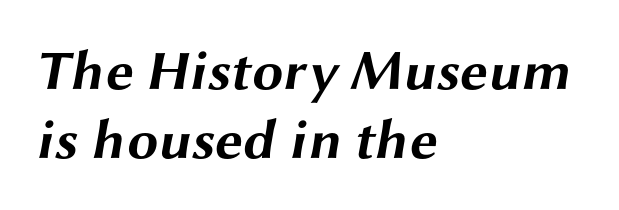
{"serif": "no", "bold": "yes", "weight": "bold", "width": "wide", "stroke_contrast": "medium", "x_height": "medium", "monospaced": "no", "underline": "no", "align": "left", "line_spacing_ratio": 1.23, "letter_spacing": "normal", "letter_spacing_em": 0.0, "glyph_px": 56}
